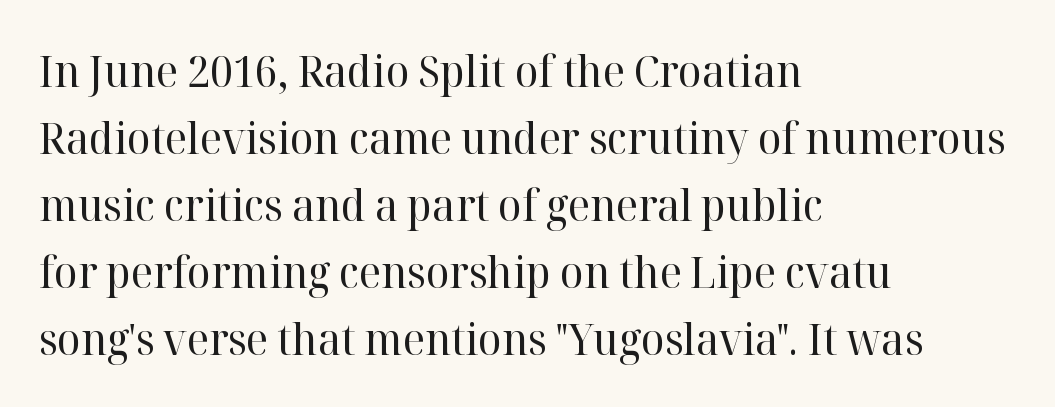
The image shows 44 px regular-weight serif type, upright; set left-aligned, normal line spacing (1.52x), normal letter spacing, not underlined; high stroke contrast and a medium x-height.
